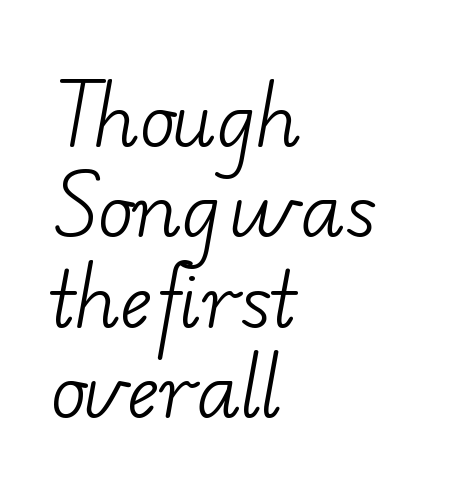
Q: Is the text bold? A: No.
Q: Is the typeface a serif or a sans-serif typeface? A: Serif.
Q: Is the text underlined? A: No.
Q: How is the paragraph aligned? A: Left-aligned.
Q: Is the spacing between letters normal or unusually wide? A: Normal.
Q: Width (condensed, normal, or wide)? A: Wide.
Q: Stroke contrast? A: Low.
Q: x-height? A: Small.
Q: Monospaced? A: No.
